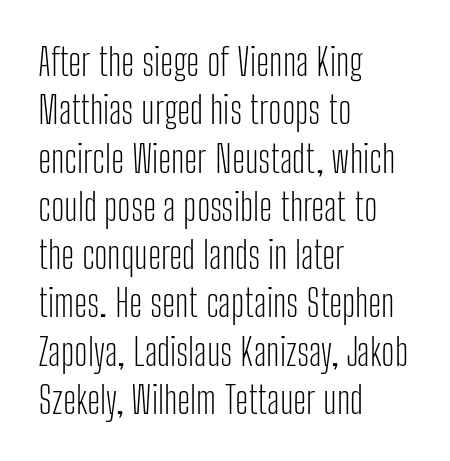
Q: Is the text bold? A: No.
Q: Is the text italic (slanted)? A: No, it is upright.
Q: Is the typeface a serif or a sans-serif typeface? A: Sans-serif.
Q: Is the text underlined? A: No.
Q: How is the paragraph aligned? A: Left-aligned.
Q: Is the spacing between letters normal or unusually wide? A: Normal.
Q: Is the spacing between lines tight, normal or loose? A: Normal.
Q: Width (condensed, normal, or wide)? A: Condensed.
Q: Stroke contrast? A: Low.
Q: x-height? A: Medium.
Q: Monospaced? A: No.
